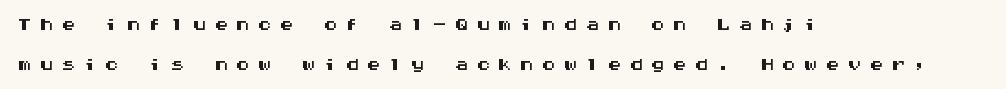
Q: Is the text italic (slanted)? A: No, it is upright.
Q: Is the typeface a serif or a sans-serif typeface? A: Sans-serif.
Q: Is the text underlined? A: No.
Q: How is the paragraph aligned? A: Left-aligned.
Q: Is the spacing between letters normal or unusually wide? A: Unusually wide.
Q: Is the spacing between lines tight, normal or loose? A: Normal.
Q: Width (condensed, normal, or wide)? A: Wide.
Q: Stroke contrast? A: Medium.
Q: x-height? A: Large.
Q: Monospaced? A: Yes.
